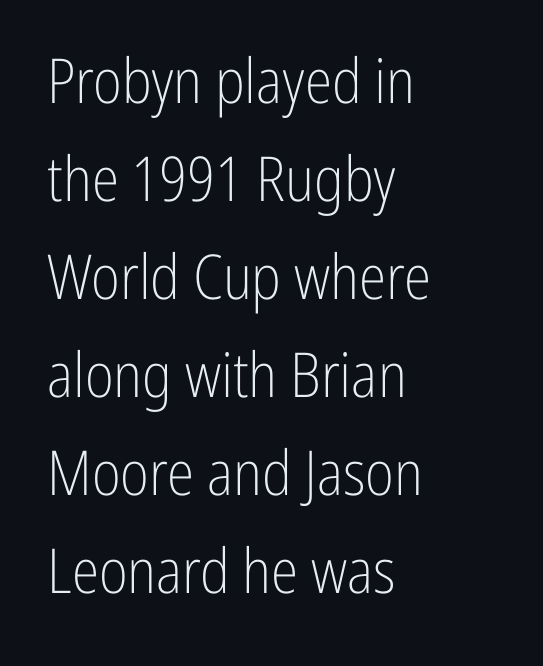
The passage shown is typed in a proportional face where columns would drift. These lines are composed in type without serifs. Weight: not bold — regular or lighter. The line texture is even and compact thanks to regular tracking. Every row of glyphs begins at an identical x-position on the left.
